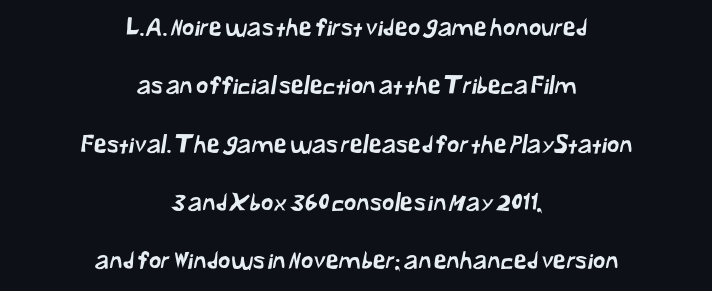
{"underline": "no", "align": "center", "line_spacing": "loose", "line_spacing_ratio": 2.43, "letter_spacing": "normal", "letter_spacing_em": 0.0, "glyph_px": 24}
